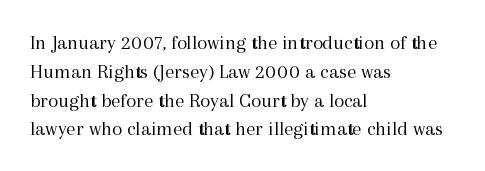
Each new line begins a customary step beneath the previous one. Stems here are at most as thick as an everyday book face. Words appear dense and cohesive because spacing is normal. Descenders hang freely into open space. The axis of the letterforms is exactly vertical.
